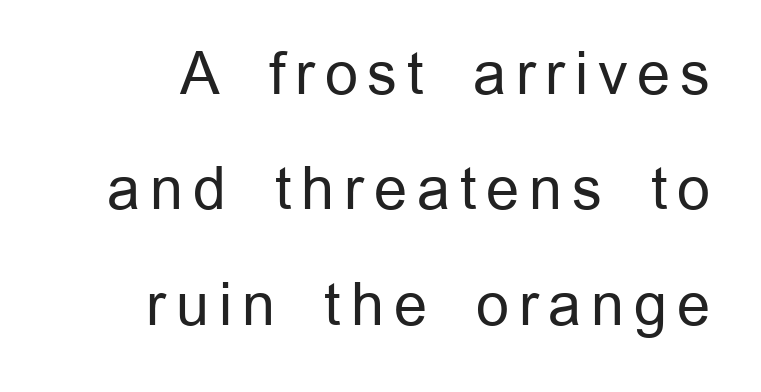
Q: Is the text bold? A: No.
Q: Is the text italic (slanted)? A: No, it is upright.
Q: Is the typeface a serif or a sans-serif typeface? A: Sans-serif.
Q: Is the text underlined? A: No.
Q: Is the spacing between lines tight, normal or loose? A: Loose.
Q: Width (condensed, normal, or wide)? A: Normal.
Q: Stroke contrast? A: Low.
Q: x-height? A: Medium.
Q: Monospaced? A: No.
